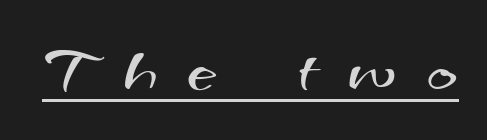
The image shows 66 px regular-weight, wide sans-serif type; set unusually wide letter spacing (+0.47 em), underlined; medium stroke contrast and a small x-height.
